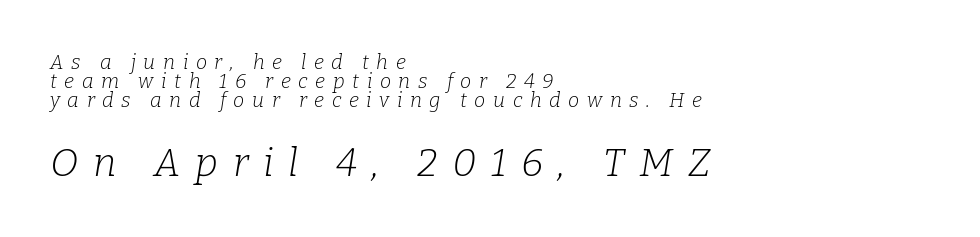
Q: Is the text bold? A: No.
Q: Is the text italic (slanted)? A: Yes, it leans right by about 9 degrees.
Q: Is the typeface a serif or a sans-serif typeface? A: Serif.
Q: Is the text underlined? A: No.
Q: How is the paragraph aligned? A: Left-aligned.
Q: Is the spacing between letters normal or unusually wide? A: Unusually wide.
Q: Is the spacing between lines tight, normal or loose? A: Tight.
Q: Which block of text is set in a larger size, the first (top) or the second (bottom)? A: The second (bottom) one.
Q: Width (condensed, normal, or wide)? A: Normal.
Q: Stroke contrast? A: Low.
Q: x-height? A: Medium.
Q: Monospaced? A: No.
